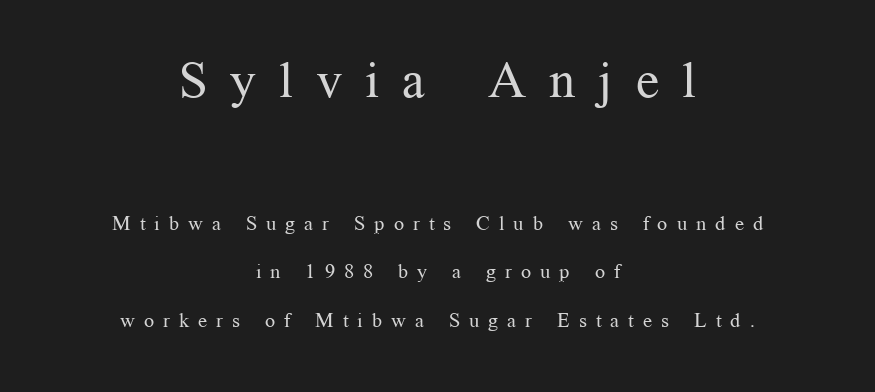
The rag falls on both sides of this text block equally. The words here are not underlined. The face used here appears at its bigger size in the upper chunk. The rendering uses natural spacing where letterforms have individual widths. Short note: letters widely spaced. Typographically, this falls in the serif category.
